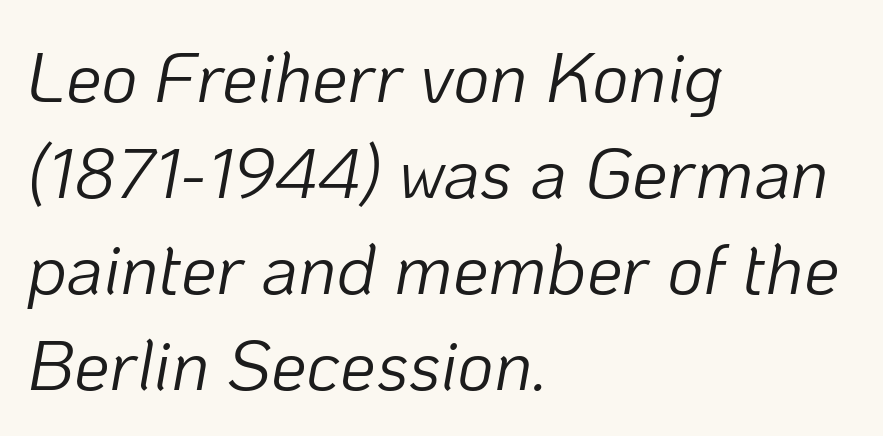
The image shows 71 px light type, italic (leaning right); set left-aligned, normal line spacing (1.35x), normal letter spacing, not underlined; low stroke contrast and a medium x-height.
